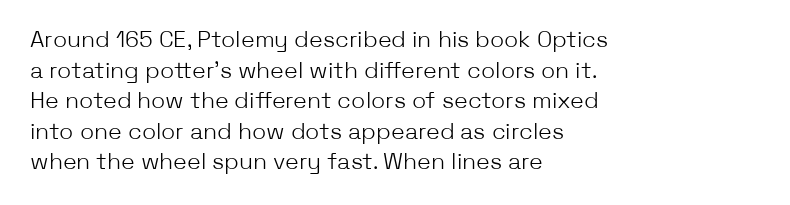
Vertical spacing — default. The text block is weighted toward the left margin, trailing off unevenly rightward. The baseline area is clear. These lines keep a tight, regular rhythm from letter to letter. No extra ink here — the face is not bold.
